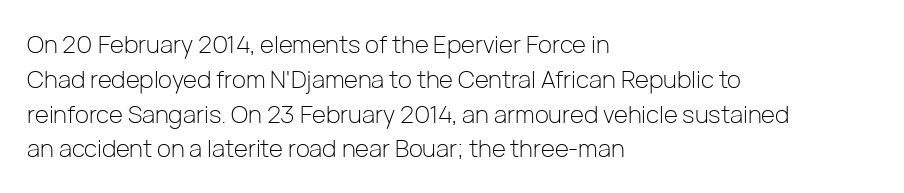
{"italic": "no", "bold": "no", "underline": "no", "align": "left", "line_spacing": "normal", "line_spacing_ratio": 1.45, "letter_spacing": "normal", "letter_spacing_em": 0.0, "glyph_px": 24}
